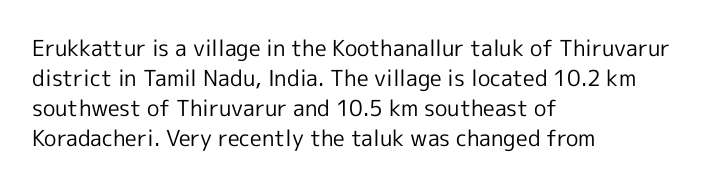
The letterforms sit shoulder to shoulder at normal distance. The space directly below the letters is spotless. Counters stay open thanks to moderate or lighter strokes. The vertical gap from one line to the next is medium. Ascenders rise straight up at ninety degrees. The ragged edge is on the right, which tells us the setting is flush left.
